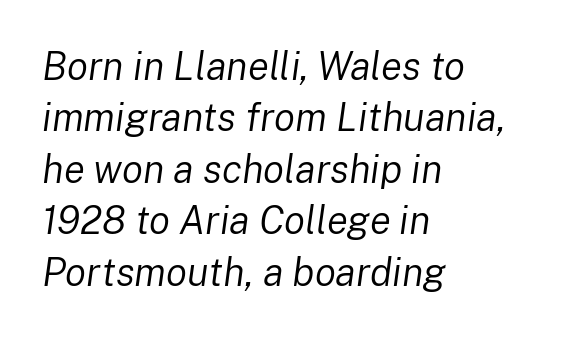
Q: Is the text bold? A: No.
Q: Is the text italic (slanted)? A: Yes, it leans right by about 8 degrees.
Q: Is the text underlined? A: No.
Q: How is the paragraph aligned? A: Left-aligned.
Q: Is the spacing between letters normal or unusually wide? A: Normal.
Q: Is the spacing between lines tight, normal or loose? A: Normal.
Q: Width (condensed, normal, or wide)? A: Normal.
Q: Stroke contrast? A: Low.
Q: x-height? A: Medium.
Q: Monospaced? A: No.
